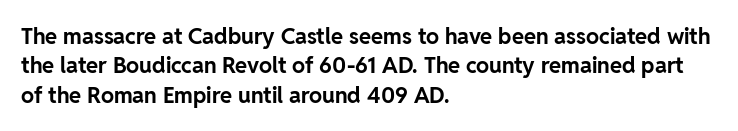
The vertical gap from one line to the next is medium. The rendering uses a bold face; every stroke is thick and dark. When letters stand straight like this, we call the style roman or upright. A typesetter would call this zero additional tracking.
